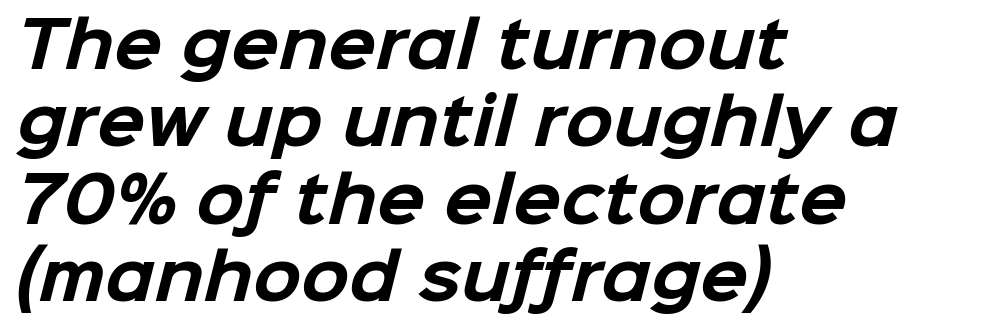
{"serif": "no", "bold": "yes", "weight": "bold", "width": "normal", "stroke_contrast": "low", "x_height": "medium", "monospaced": "no", "underline": "no", "align": "left", "line_spacing_ratio": 1.23, "letter_spacing": "normal", "letter_spacing_em": 0.0, "glyph_px": 63}
